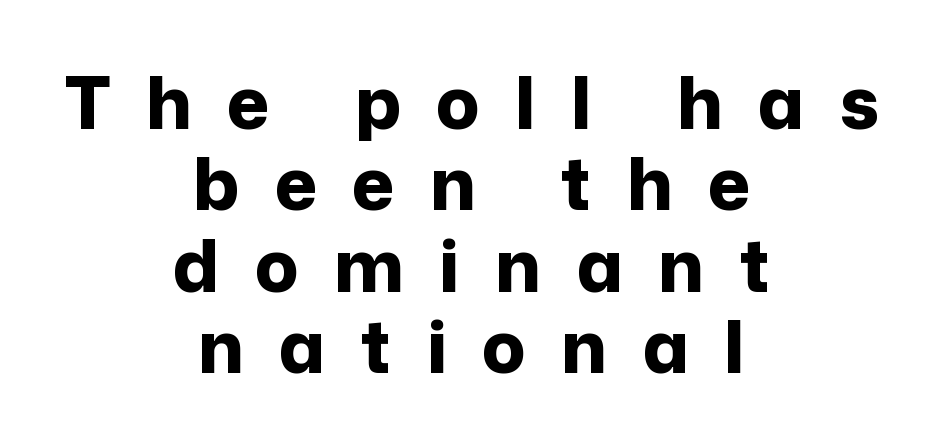
Q: Is the text bold? A: Yes.
Q: Is the text italic (slanted)? A: No, it is upright.
Q: Is the typeface a serif or a sans-serif typeface? A: Sans-serif.
Q: Is the text underlined? A: No.
Q: How is the paragraph aligned? A: Centered.
Q: Is the spacing between letters normal or unusually wide? A: Unusually wide.
Q: Is the spacing between lines tight, normal or loose? A: Tight.
Q: Width (condensed, normal, or wide)? A: Normal.
Q: Stroke contrast? A: Low.
Q: x-height? A: Medium.
Q: Monospaced? A: No.
